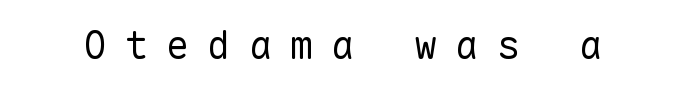
{"serif": "no", "italic": "no", "bold": "no", "weight": "regular", "width": "normal", "stroke_contrast": "low", "x_height": "medium", "monospaced": "yes", "underline": "no", "letter_spacing": "wide", "letter_spacing_em": 0.46, "glyph_px": 39}
